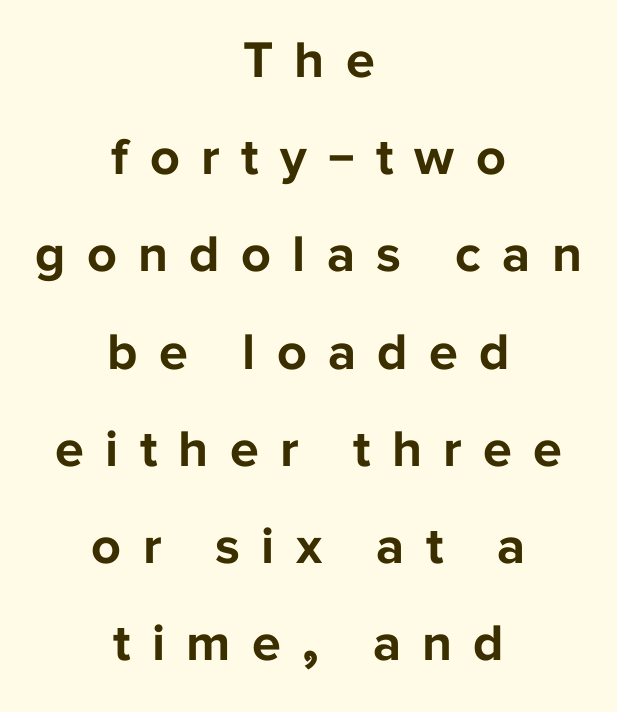
The horizontal fit of the characters is loose and conspicuously gappy. Posture: upright roman. Do the characters align in a grid? No, the font is proportional. The typeface chosen for these lines omits serifs.
